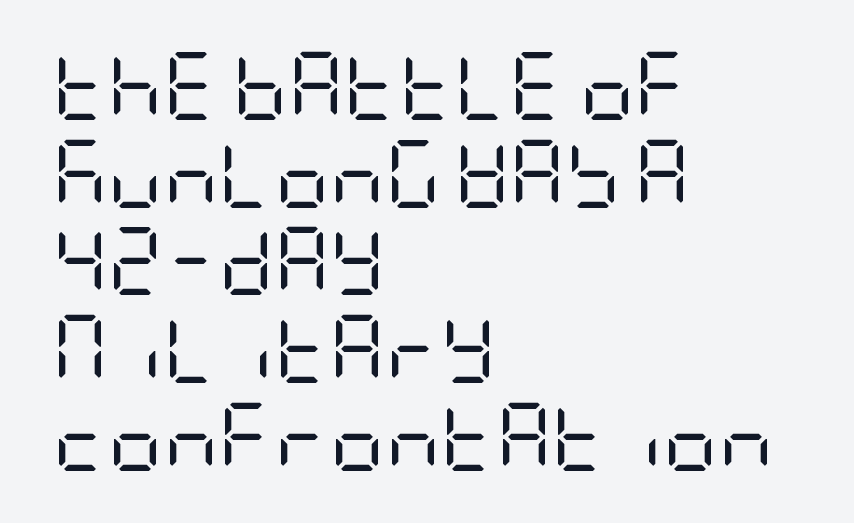
Q: Is the text bold? A: No.
Q: Is the text italic (slanted)? A: No, it is upright.
Q: Is the typeface a serif or a sans-serif typeface? A: Sans-serif.
Q: Is the text underlined? A: No.
Q: How is the paragraph aligned? A: Left-aligned.
Q: Is the spacing between letters normal or unusually wide? A: Normal.
Q: Is the spacing between lines tight, normal or loose? A: Normal.
Q: Width (condensed, normal, or wide)? A: Condensed.
Q: Stroke contrast? A: Low.
Q: x-height? A: Large.
